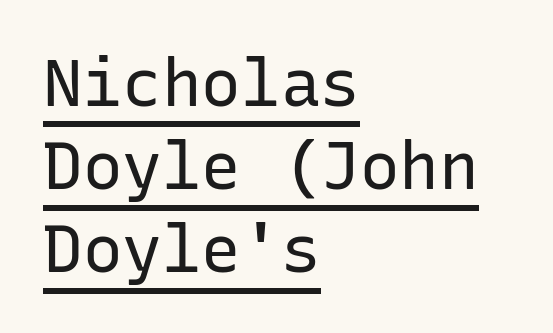
Q: Is the text bold? A: No.
Q: Is the text italic (slanted)? A: No, it is upright.
Q: Is the typeface a serif or a sans-serif typeface? A: Sans-serif.
Q: Is the text underlined? A: Yes.
Q: How is the paragraph aligned? A: Left-aligned.
Q: Is the spacing between letters normal or unusually wide? A: Normal.
Q: Is the spacing between lines tight, normal or loose? A: Normal.
Q: Width (condensed, normal, or wide)? A: Normal.
Q: Stroke contrast? A: Low.
Q: x-height? A: Medium.
Q: Monospaced? A: Yes.
